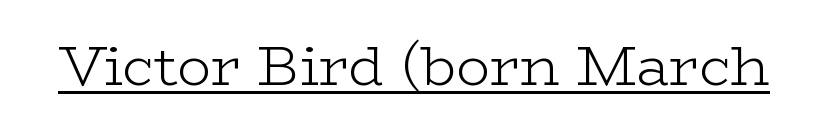
This sample uses an upright cut, with every glyph sitting square on the baseline. The lettering is marked with a stroke running underneath it. Stroke terminals: seriffed. Words appear dense and cohesive because spacing is normal. The strokes are not fattened; the text isn't bold. You could not count columns in this text — the font is proportionally spaced.
